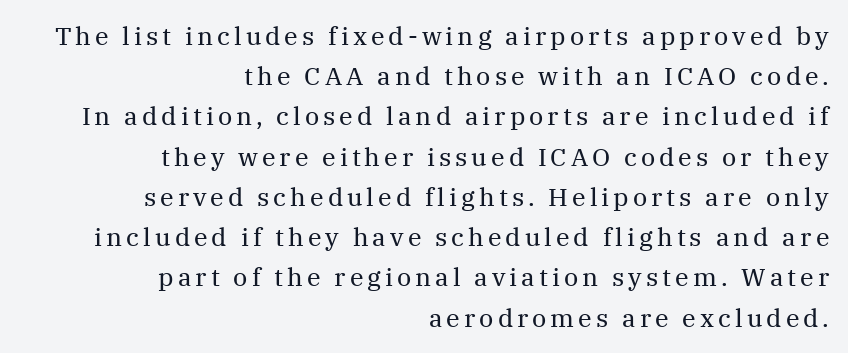
The image shows 25 px text type, upright; set right-aligned, normal line spacing (1.61x), not underlined.
